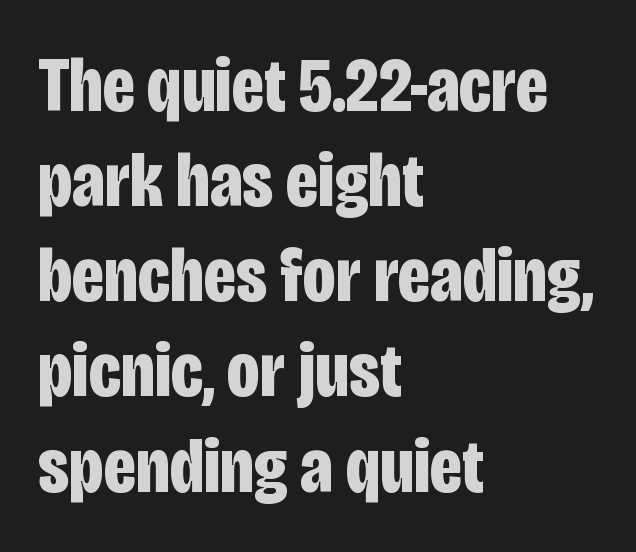
{"serif": "no", "italic": "no", "bold": "yes", "weight": "bold", "width": "condensed", "stroke_contrast": "low", "x_height": "large", "monospaced": "no", "underline": "no", "align": "left", "line_spacing_ratio": 1.22, "letter_spacing": "normal", "letter_spacing_em": 0.0, "glyph_px": 78}
